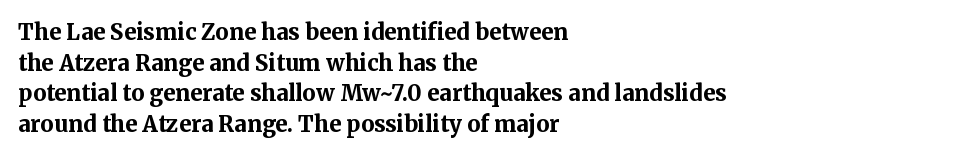
The image shows 22 px bold type, upright; set left-aligned, normal line spacing (1.39x), normal letter spacing, not underlined.
